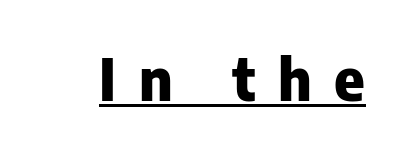
Q: Is the text bold? A: Yes.
Q: Is the text italic (slanted)? A: No, it is upright.
Q: Is the typeface a serif or a sans-serif typeface? A: Sans-serif.
Q: Is the text underlined? A: Yes.
Q: Is the spacing between letters normal or unusually wide? A: Unusually wide.
Q: Width (condensed, normal, or wide)? A: Normal.
Q: Stroke contrast? A: Low.
Q: x-height? A: Medium.
Q: Monospaced? A: No.
